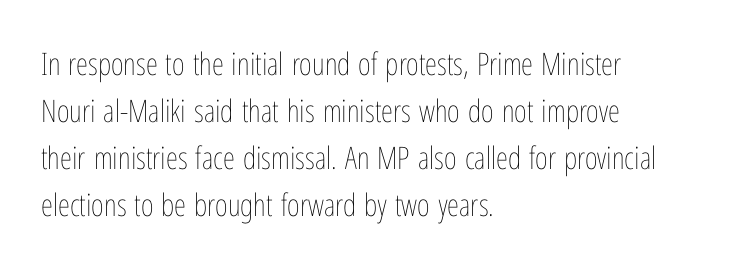
Has an underline been added? It has not. You could not count columns in this text — the font is proportionally spaced. Evenly set lines give the paragraph a standard silhouette. Glyph-to-glyph distance matches everyday printed text. Posture: upright roman. The compositor pushed each line to the left boundary.
